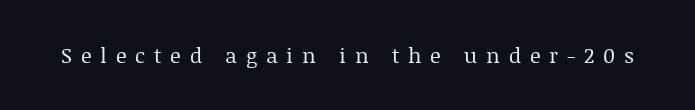
The image shows 21 px text type, upright; set unusually wide letter spacing (+0.42 em), not underlined.
